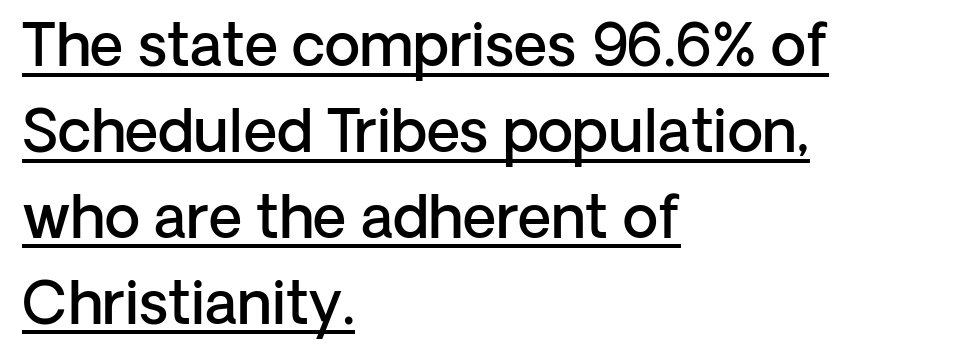
The image shows 58 px semibold sans-serif type, upright; set left-aligned, normal line spacing (1.48x), normal letter spacing, underlined; low stroke contrast and a medium x-height.
